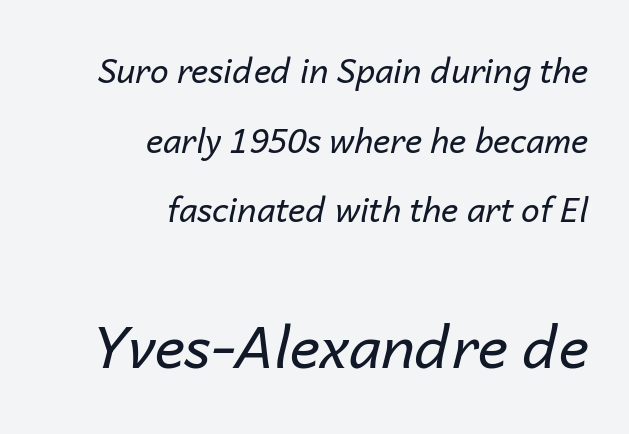
Q: Is the text bold? A: No.
Q: Is the text italic (slanted)? A: Yes, it leans right by about 14 degrees.
Q: Is the text underlined? A: No.
Q: How is the paragraph aligned? A: Right-aligned.
Q: Is the spacing between letters normal or unusually wide? A: Normal.
Q: Is the spacing between lines tight, normal or loose? A: Loose.
Q: Which block of text is set in a larger size, the first (top) or the second (bottom)? A: The second (bottom) one.
Q: Width (condensed, normal, or wide)? A: Normal.
Q: Stroke contrast? A: Low.
Q: x-height? A: Medium.
Q: Monospaced? A: No.
